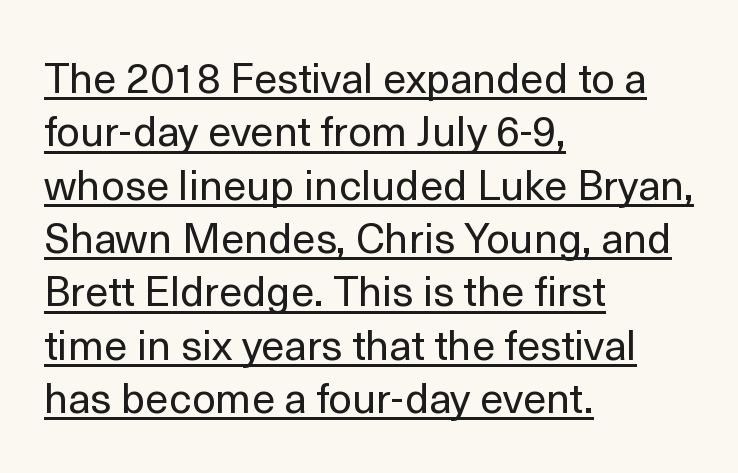
Q: Is the text bold? A: No.
Q: Is the text italic (slanted)? A: No, it is upright.
Q: Is the typeface a serif or a sans-serif typeface? A: Sans-serif.
Q: Is the text underlined? A: Yes.
Q: How is the paragraph aligned? A: Left-aligned.
Q: Is the spacing between letters normal or unusually wide? A: Normal.
Q: Is the spacing between lines tight, normal or loose? A: Normal.
Q: Width (condensed, normal, or wide)? A: Normal.
Q: x-height? A: Medium.
Q: Monospaced? A: No.
